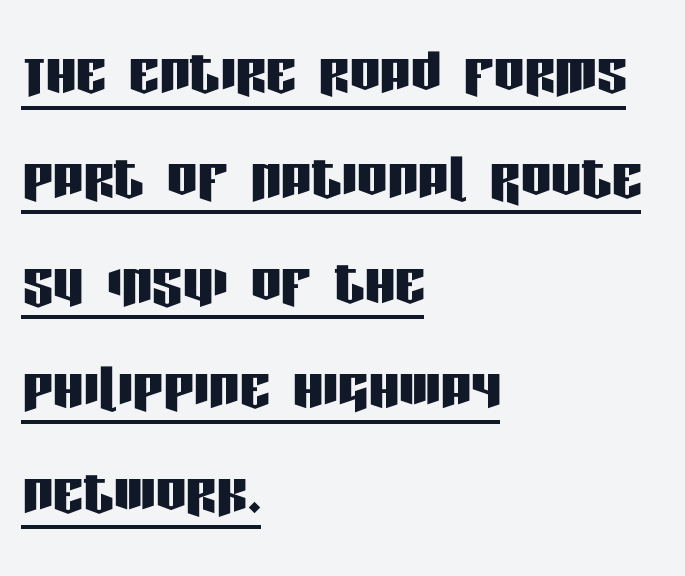
The image shows 76 px condensed sans-serif type, upright; set left-aligned, normal line spacing (1.38x), normal letter spacing, underlined; low stroke contrast and a large x-height.
